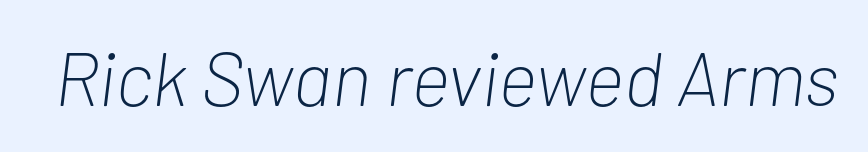
{"italic": "yes", "lean": "right", "slant_degrees": 7, "bold": "no", "weight": "light", "width": "condensed", "stroke_contrast": "low", "x_height": "medium", "monospaced": "no", "underline": "no", "letter_spacing": "normal", "letter_spacing_em": 0.0, "glyph_px": 76}
